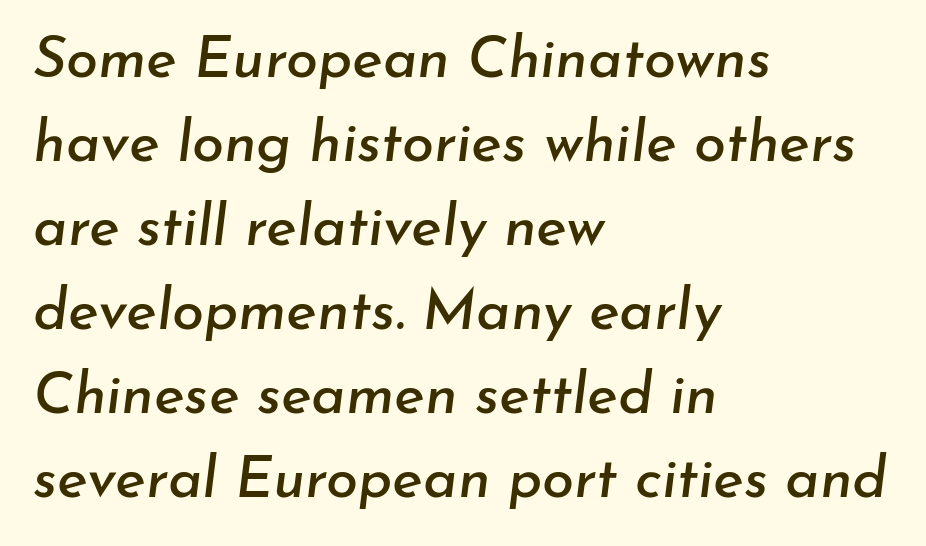
The image shows 58 px text type, italic (leaning right); set left-aligned, normal line spacing (1.45x), normal letter spacing, not underlined; low stroke contrast and a small x-height.
